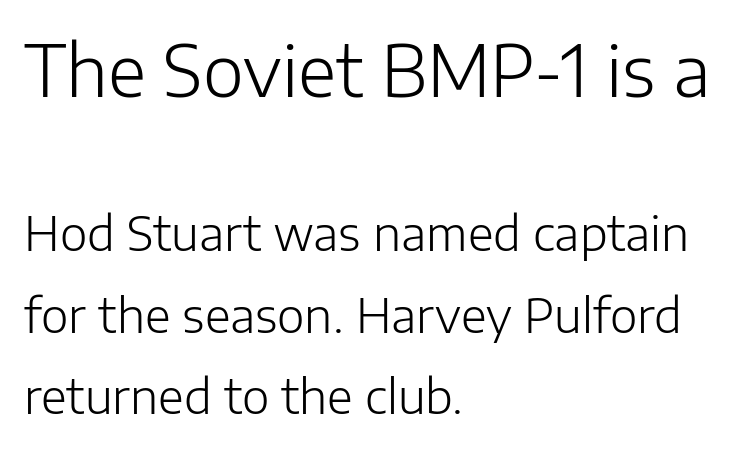
Q: Is the text bold? A: No.
Q: Is the text italic (slanted)? A: No, it is upright.
Q: Is the typeface a serif or a sans-serif typeface? A: Sans-serif.
Q: Is the text underlined? A: No.
Q: How is the paragraph aligned? A: Left-aligned.
Q: Is the spacing between letters normal or unusually wide? A: Normal.
Q: Which block of text is set in a larger size, the first (top) or the second (bottom)? A: The first (top) one.
Q: Width (condensed, normal, or wide)? A: Normal.
Q: Stroke contrast? A: Low.
Q: x-height? A: Medium.
Q: Monospaced? A: No.
